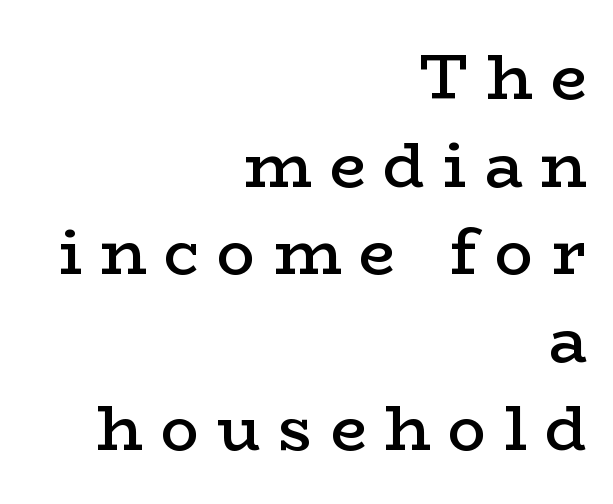
{"serif": "yes", "italic": "no", "bold": "semi", "weight": "semibold", "width": "wide", "stroke_contrast": "low", "x_height": "medium", "monospaced": "no", "underline": "no", "align": "right", "line_spacing": "normal", "line_spacing_ratio": 1.37, "letter_spacing": "wide", "letter_spacing_em": 0.28, "glyph_px": 64}
